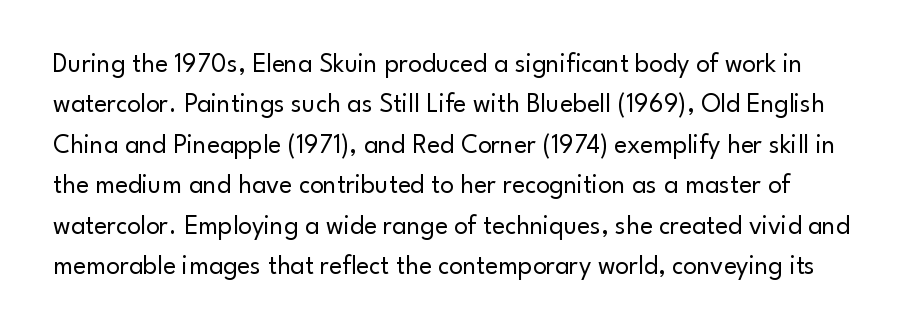
The image shows 27 px text type, upright; set normal line spacing (1.5x), normal letter spacing, not underlined.
